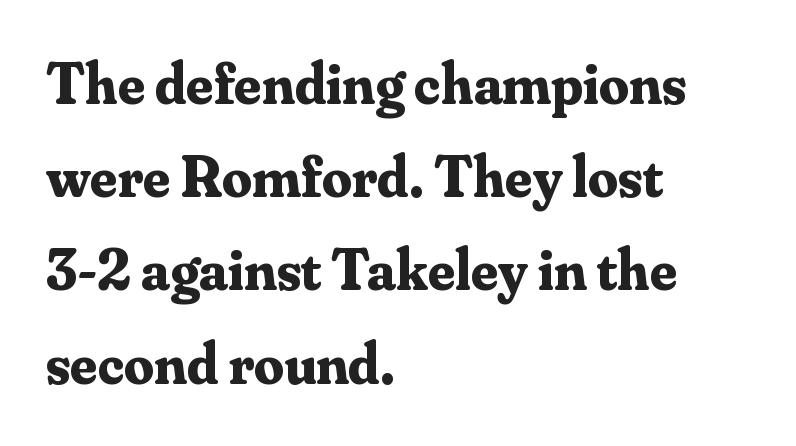
The image shows 59 px bold serif type, upright; set left-aligned, normal line spacing (1.58x), normal letter spacing, not underlined; medium stroke contrast and a small x-height.
